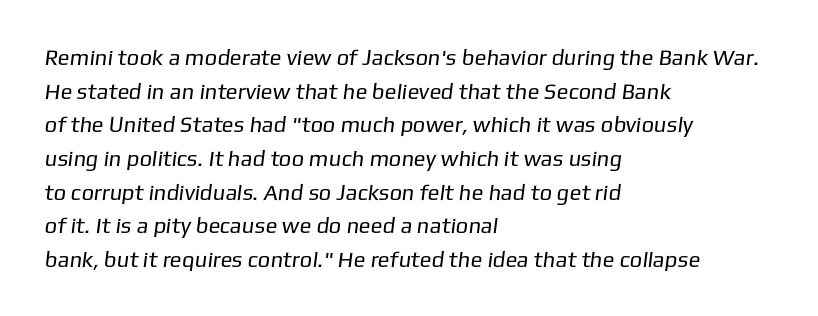
{"bold": "no", "underline": "no", "align": "left", "line_spacing": "normal", "line_spacing_ratio": 1.53, "letter_spacing": "normal", "letter_spacing_em": 0.0, "glyph_px": 22}
